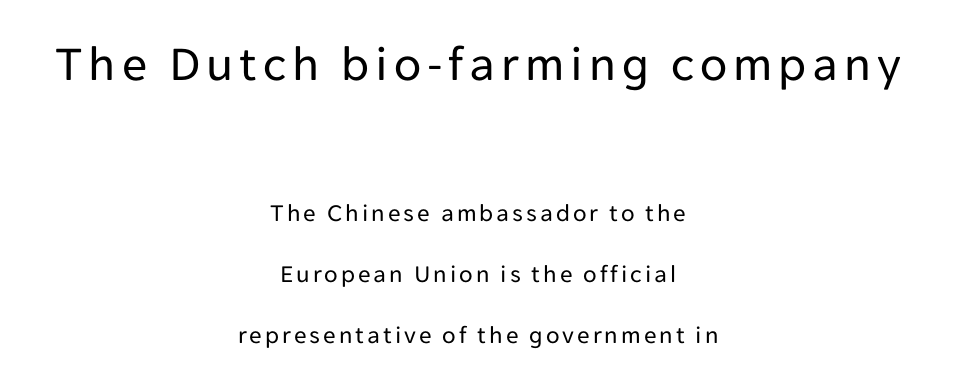
The lines are quadded center. The typography opts for an upright posture over an oblique one. The composition opens big and finishes small. The characters are drawn with everyday or finer stroke widths. Bare-footed words on every line. These lines are composed in type without serifs.
